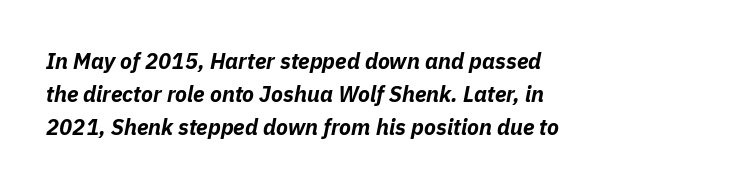
{"italic": "yes", "lean": "right", "slant_degrees": 11, "bold": "yes", "underline": "no", "align": "left", "line_spacing": "normal", "line_spacing_ratio": 1.51, "letter_spacing": "normal", "letter_spacing_em": 0.0, "glyph_px": 22}
